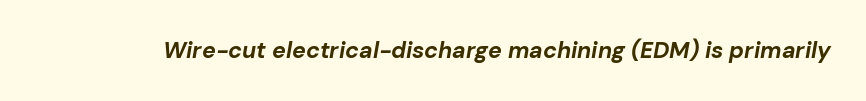
Looking at the ascenders, they clearly lean. Caption: standard tracking, unaltered. Pretty heavy lettering here — definitely bold. The baseline area is clear.
